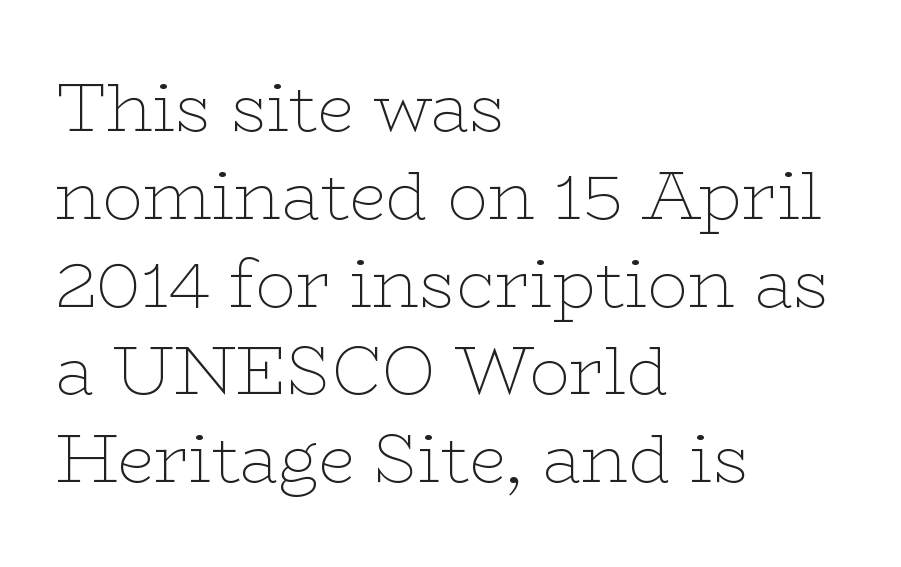
Q: Is the text bold? A: No.
Q: Is the text italic (slanted)? A: No, it is upright.
Q: Is the typeface a serif or a sans-serif typeface? A: Serif.
Q: Is the text underlined? A: No.
Q: How is the paragraph aligned? A: Left-aligned.
Q: Is the spacing between letters normal or unusually wide? A: Normal.
Q: Is the spacing between lines tight, normal or loose? A: Normal.
Q: Width (condensed, normal, or wide)? A: Wide.
Q: Stroke contrast? A: Low.
Q: x-height? A: Medium.
Q: Monospaced? A: No.
